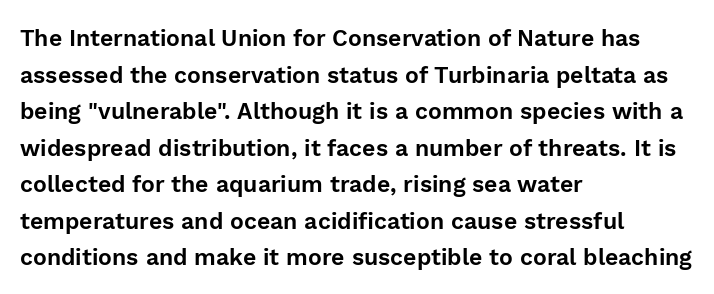
Rendered with straight, roman letterforms. Notice how the passage keeps a crisp vertical edge on the left only. A typesetter would call this leading conventional body-copy spacing. Is the letter spacing exaggerated? No — it looks like the ordinary default.
